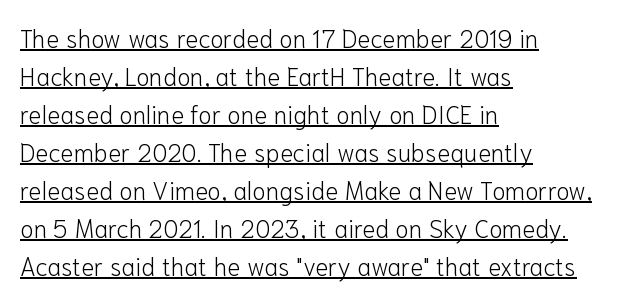
Vertical stems look standard width or narrower in stroke. Every word sits above its own underline. The letters sit at their default tracking, neither squeezed nor spread. Do the letters lean? They stand straight.
